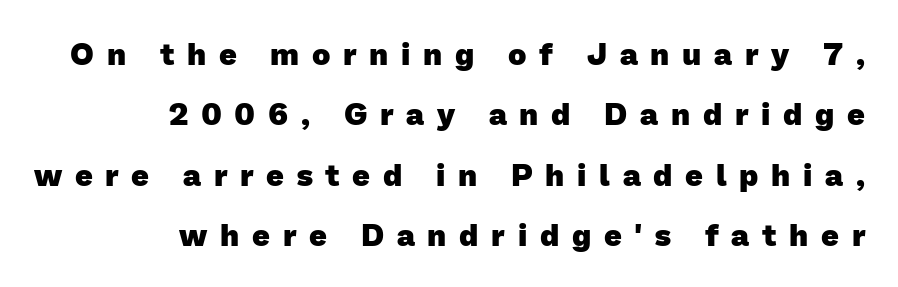
Q: Is the text bold? A: Yes.
Q: Is the typeface a serif or a sans-serif typeface? A: Sans-serif.
Q: Is the text underlined? A: No.
Q: How is the paragraph aligned? A: Right-aligned.
Q: Is the spacing between letters normal or unusually wide? A: Unusually wide.
Q: Is the spacing between lines tight, normal or loose? A: Loose.
Q: Width (condensed, normal, or wide)? A: Normal.
Q: Stroke contrast? A: Low.
Q: x-height? A: Medium.
Q: Monospaced? A: No.
